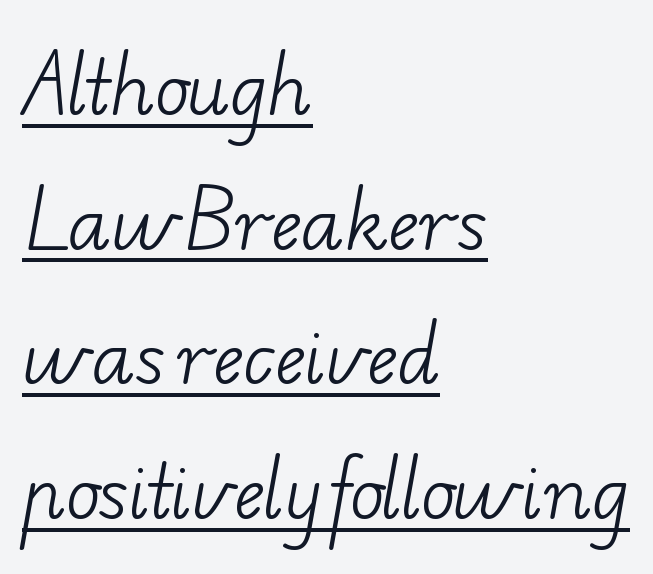
{"serif": "yes", "bold": "no", "weight": "light", "width": "wide", "stroke_contrast": "low", "x_height": "small", "monospaced": "no", "underline": "yes", "align": "left", "line_spacing_ratio": 1.87, "letter_spacing": "normal", "letter_spacing_em": 0.0, "glyph_px": 72}
